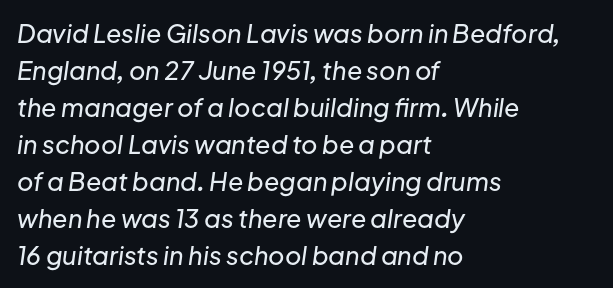
The rendering keeps characters at their native spacing. A classic flush-left, rag-right setting is used for this passage. Letters rest on an invisible, unmarked baseline. The rendering uses a moderate line-height, typical for paragraphs. The whole block is typeset with a tilt.
